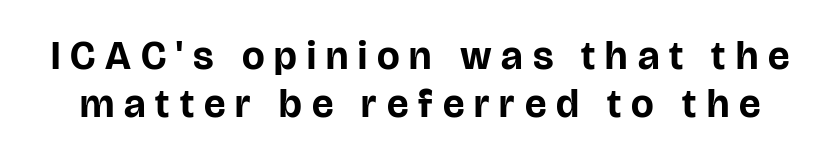
The rendering uses natural spacing where letterforms have individual widths. The characters display no serif detailing; their extremities are plain. Check under the words: just untouched page. Inter-character spacing is expanded well beyond the font's built-in metrics.
